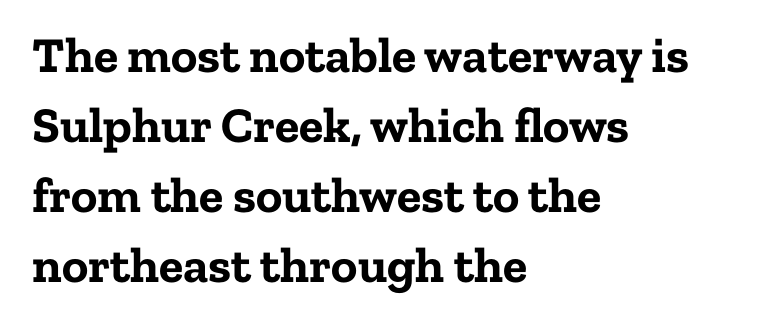
The designer left line spacing at the default. Characters follow at the spacing the type designer built in. Letters rest on an invisible, unmarked baseline. The sample has been set heavy, in full bold. Serif or sans? Serif — the stroke terminals have little feet.
